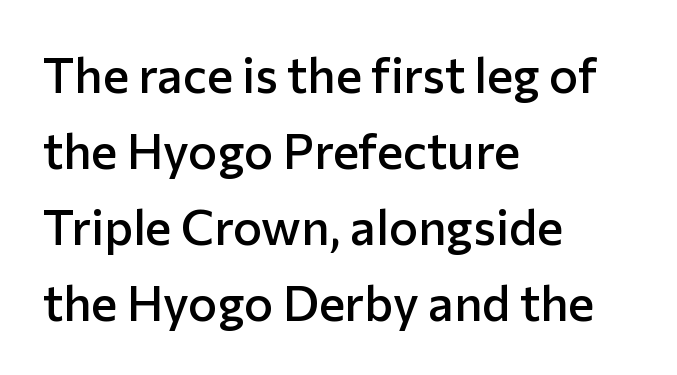
Q: Is the text bold? A: Semi-bold.
Q: Is the text italic (slanted)? A: No, it is upright.
Q: Is the typeface a serif or a sans-serif typeface? A: Sans-serif.
Q: Is the text underlined? A: No.
Q: How is the paragraph aligned? A: Left-aligned.
Q: Is the spacing between letters normal or unusually wide? A: Normal.
Q: Is the spacing between lines tight, normal or loose? A: Normal.
Q: Width (condensed, normal, or wide)? A: Normal.
Q: Stroke contrast? A: Low.
Q: x-height? A: Medium.
Q: Monospaced? A: No.
